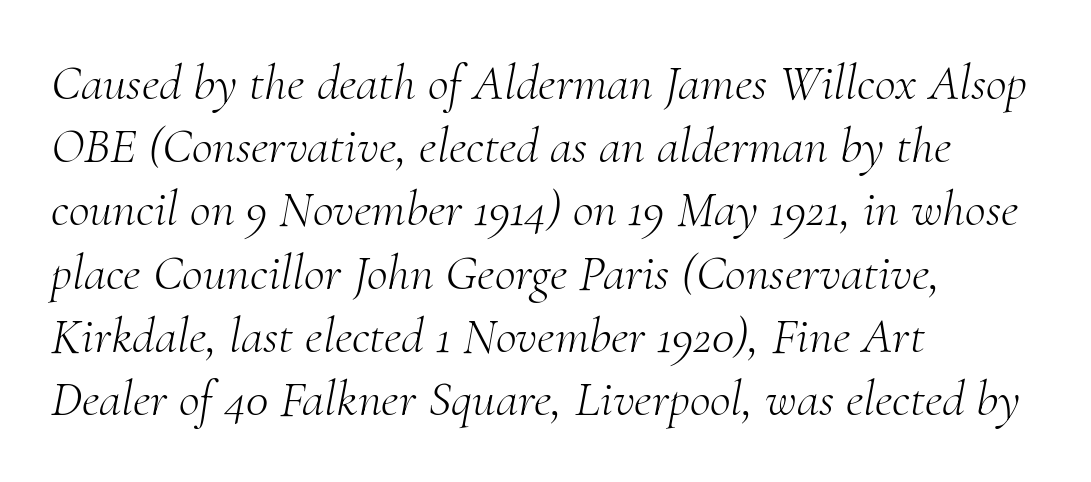
{"serif": "yes", "italic": "yes", "lean": "right", "slant_degrees": 10, "bold": "no", "weight": "light", "width": "normal", "stroke_contrast": "medium", "x_height": "small", "monospaced": "no", "underline": "no", "align": "left", "line_spacing_ratio": 1.24, "letter_spacing": "normal", "letter_spacing_em": 0.0, "glyph_px": 51}
